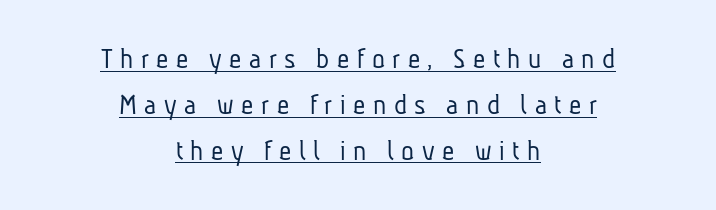
{"serif": "no", "bold": "no", "weight": "light", "width": "condensed", "stroke_contrast": "low", "x_height": "medium", "monospaced": "no", "underline": "yes", "align": "center", "line_spacing": "normal", "line_spacing_ratio": 1.53, "letter_spacing": "wide", "letter_spacing_em": 0.25, "glyph_px": 30}
